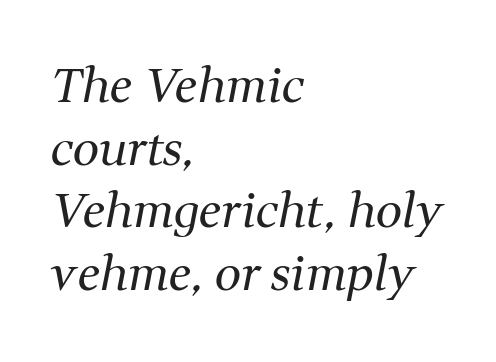
The image shows 47 px regular-weight serif type, italic (leaning right); set left-aligned, normal line spacing (1.33x), normal letter spacing, not underlined; medium stroke contrast and a medium x-height.
